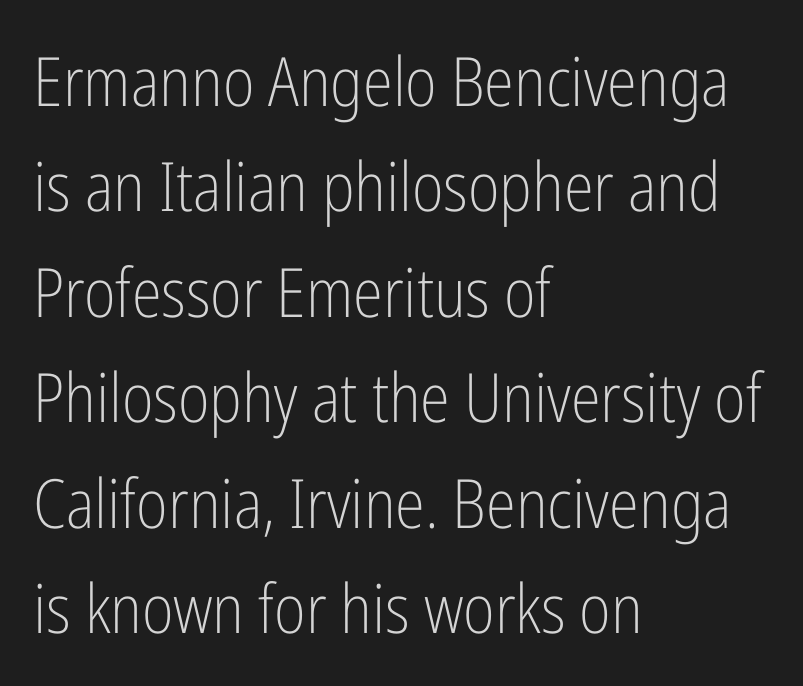
Q: Is the text bold? A: No.
Q: Is the text italic (slanted)? A: No, it is upright.
Q: Is the typeface a serif or a sans-serif typeface? A: Sans-serif.
Q: Is the text underlined? A: No.
Q: How is the paragraph aligned? A: Left-aligned.
Q: Is the spacing between letters normal or unusually wide? A: Normal.
Q: Is the spacing between lines tight, normal or loose? A: Normal.
Q: Width (condensed, normal, or wide)? A: Condensed.
Q: Stroke contrast? A: Low.
Q: x-height? A: Medium.
Q: Monospaced? A: No.
